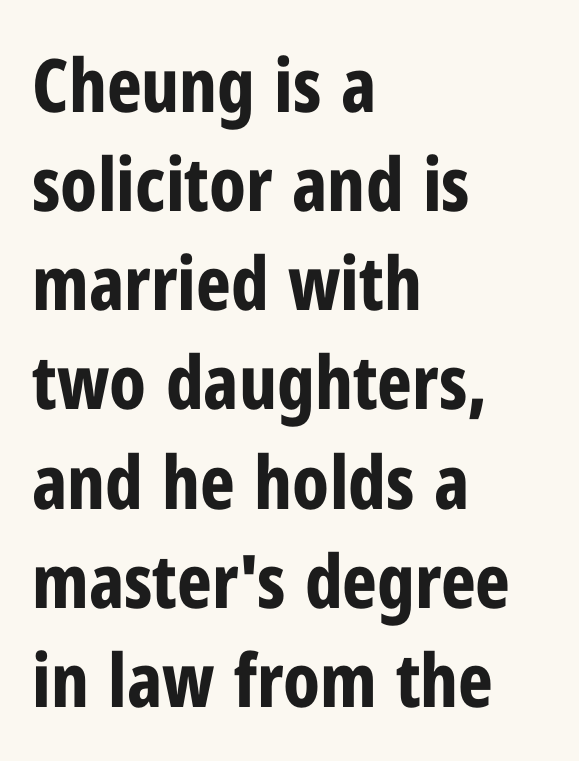
{"serif": "no", "italic": "no", "bold": "yes", "weight": "bold", "width": "condensed", "stroke_contrast": "low", "x_height": "medium", "monospaced": "no", "underline": "no", "align": "left", "line_spacing": "normal", "line_spacing_ratio": 1.34, "letter_spacing": "normal", "letter_spacing_em": 0.0, "glyph_px": 74}
